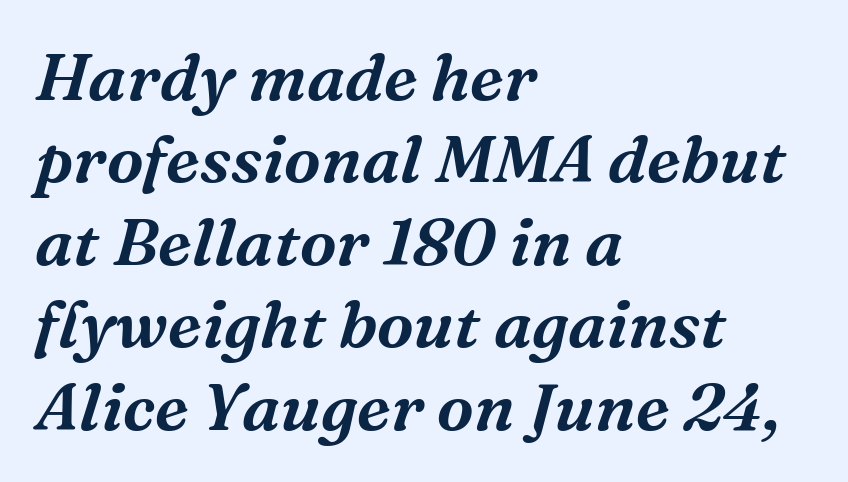
{"serif": "yes", "italic": "yes", "lean": "right", "slant_degrees": 16, "width": "normal", "stroke_contrast": "medium", "x_height": "medium", "monospaced": "no", "underline": "no", "align": "left", "line_spacing": "normal", "line_spacing_ratio": 1.25, "letter_spacing": "normal", "letter_spacing_em": 0.0, "glyph_px": 66}
